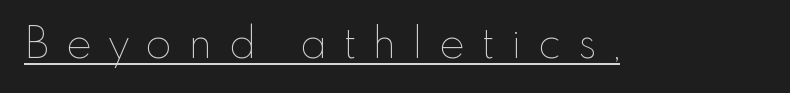
{"italic": "no", "bold": "no", "weight": "thin", "width": "normal", "stroke_contrast": "low", "x_height": "small", "monospaced": "no", "underline": "yes", "letter_spacing": "wide", "letter_spacing_em": 0.39, "glyph_px": 43}
